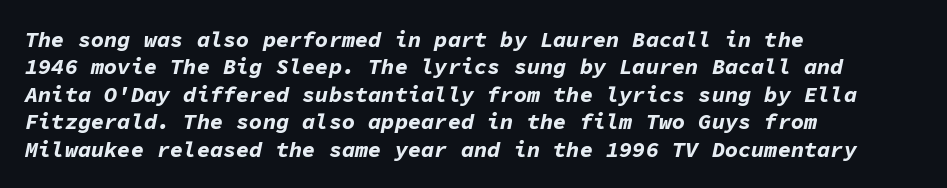
The image shows 22 px bold type, italic (leaning right); set left-aligned, normal line spacing (1.25x), normal letter spacing, not underlined.
